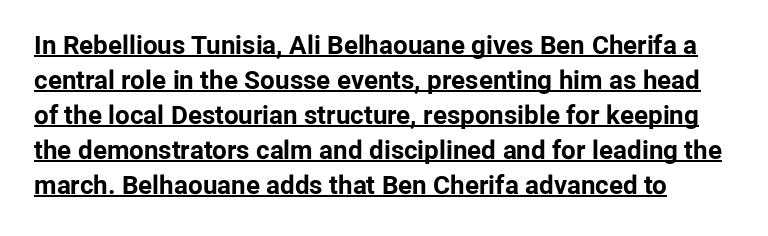
The image shows 26 px bold type, upright; set normal line spacing (1.35x), normal letter spacing, underlined.
